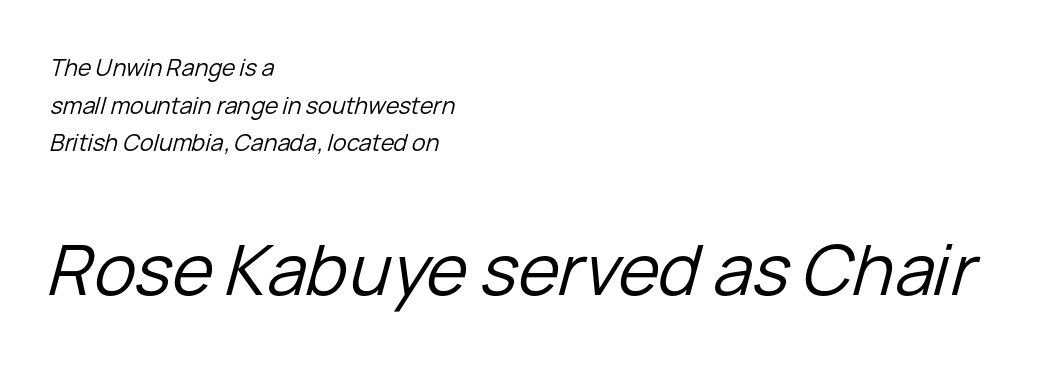
{"italic": "yes", "lean": "right", "slant_degrees": 15, "bold": "no", "weight": "regular", "width": "normal", "stroke_contrast": "low", "x_height": "medium", "monospaced": "no", "underline": "no", "align": "left", "line_spacing": "normal", "line_spacing_ratio": 1.64, "letter_spacing": "normal", "letter_spacing_em": 0.0, "larger_block": "second", "size_ratio": 3.04, "glyph_px": 70}
